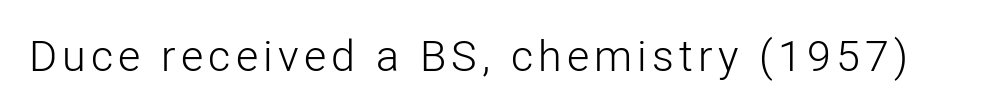
Stroke thickness stays within the range of a standard reading face or lighter. This rendering employs a face without finishing strokes, i.e., a sans-serif. Each letter keeps its own natural width here, so spacing adapts to shape. Notice how the stems are strictly vertical — no italics here.
